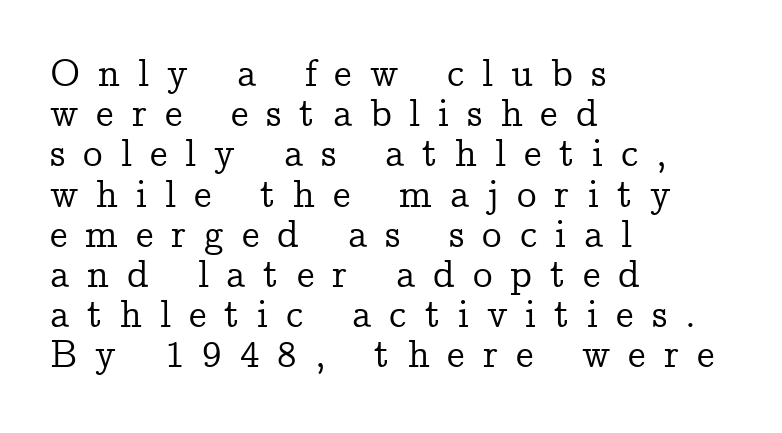
{"serif": "yes", "italic": "no", "width": "normal", "stroke_contrast": "low", "x_height": "medium", "monospaced": "no", "underline": "no", "align": "left", "line_spacing": "tight", "line_spacing_ratio": 1.03, "letter_spacing": "wide", "letter_spacing_em": 0.46, "glyph_px": 39}
